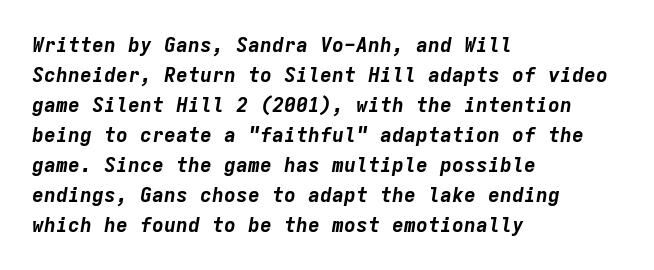
{"italic": "yes", "lean": "right", "slant_degrees": 9, "bold": "yes", "underline": "no", "align": "left", "line_spacing": "normal", "line_spacing_ratio": 1.5, "letter_spacing": "normal", "letter_spacing_em": 0.0, "glyph_px": 20}
